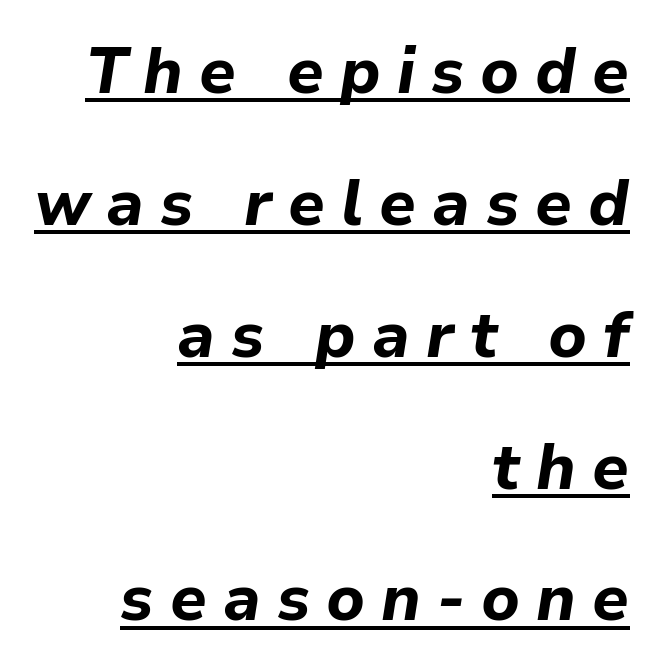
The image shows 64 px bold type, italic (leaning right); set right-aligned, loose line spacing (2.06x), unusually wide letter spacing (+0.25 em), underlined; low stroke contrast and a medium x-height.
